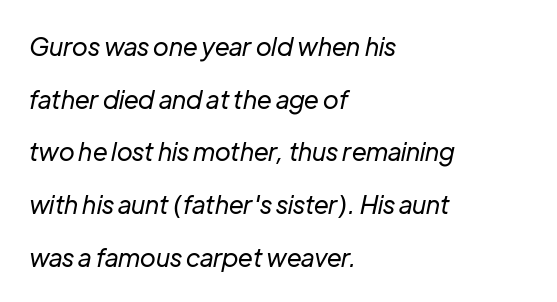
The image shows 25 px text type, italic (leaning right); set left-aligned, loose line spacing (2.11x), normal letter spacing, not underlined.
